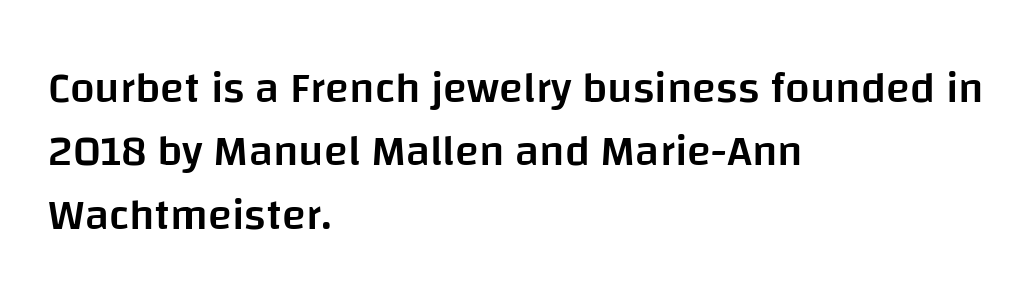
{"serif": "no", "italic": "no", "bold": "semi", "weight": "semibold", "width": "normal", "stroke_contrast": "low", "x_height": "large", "monospaced": "no", "underline": "no", "align": "left", "line_spacing": "normal", "line_spacing_ratio": 1.44, "letter_spacing": "normal", "letter_spacing_em": 0.0, "glyph_px": 44}
